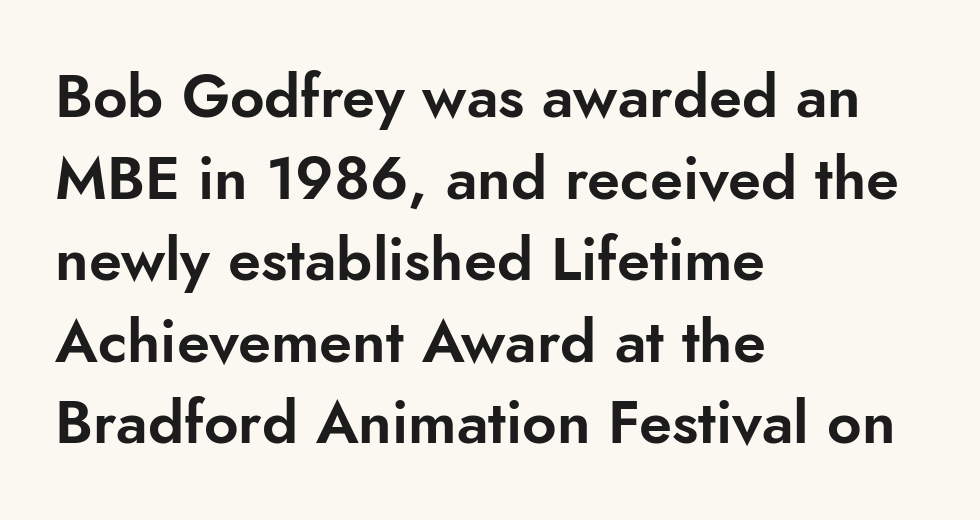
{"serif": "no", "italic": "no", "width": "normal", "stroke_contrast": "low", "x_height": "small", "monospaced": "no", "underline": "no", "align": "left", "line_spacing": "normal", "line_spacing_ratio": 1.36, "letter_spacing": "normal", "letter_spacing_em": 0.0, "glyph_px": 60}
